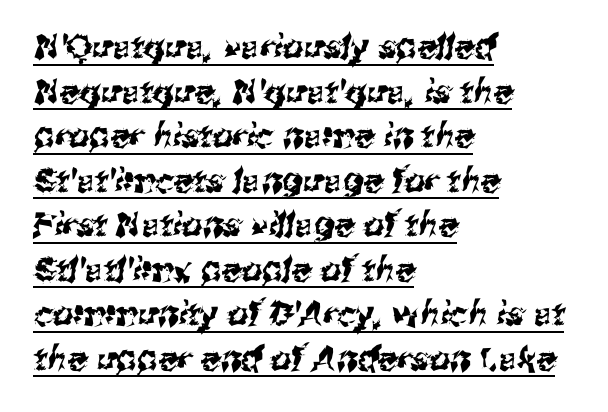
{"serif": "no", "width": "normal", "stroke_contrast": "medium", "x_height": "medium", "monospaced": "no", "underline": "yes", "align": "left", "line_spacing": "normal", "line_spacing_ratio": 1.35, "letter_spacing": "normal", "letter_spacing_em": 0.0, "glyph_px": 33}
